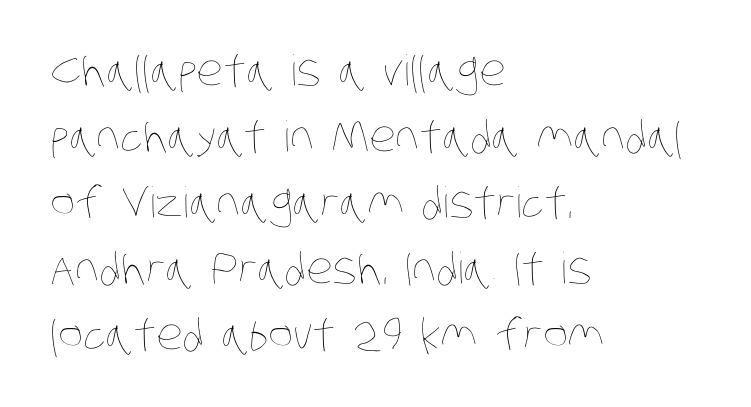
Q: Is the text bold? A: No.
Q: Is the text underlined? A: No.
Q: How is the paragraph aligned? A: Left-aligned.
Q: Is the spacing between letters normal or unusually wide? A: Normal.
Q: Is the spacing between lines tight, normal or loose? A: Normal.
Q: Width (condensed, normal, or wide)? A: Condensed.
Q: Stroke contrast? A: Low.
Q: x-height? A: Large.
Q: Monospaced? A: No.
